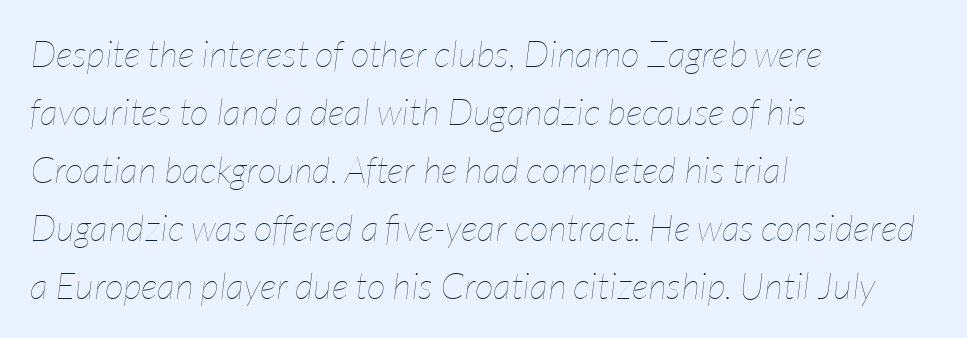
The image shows 37 px thin, condensed type, italic (leaning right); set left-aligned, normal line spacing (1.57x), normal letter spacing, not underlined; low stroke contrast and a medium x-height.
